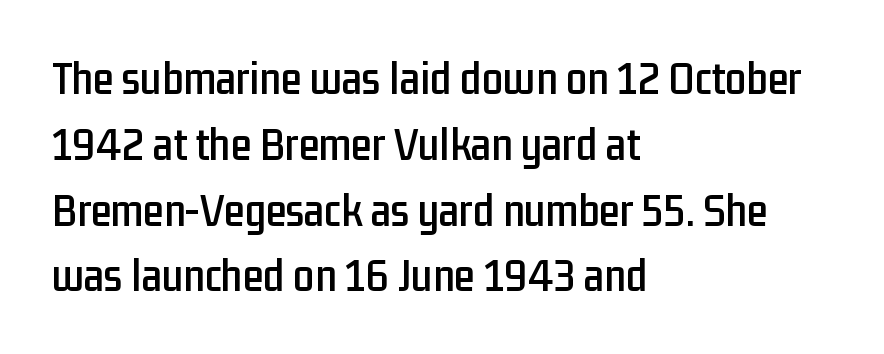
{"serif": "no", "italic": "no", "width": "condensed", "stroke_contrast": "low", "x_height": "medium", "monospaced": "no", "underline": "no", "align": "left", "line_spacing": "normal", "line_spacing_ratio": 1.4, "letter_spacing": "normal", "letter_spacing_em": 0.0, "glyph_px": 47}
